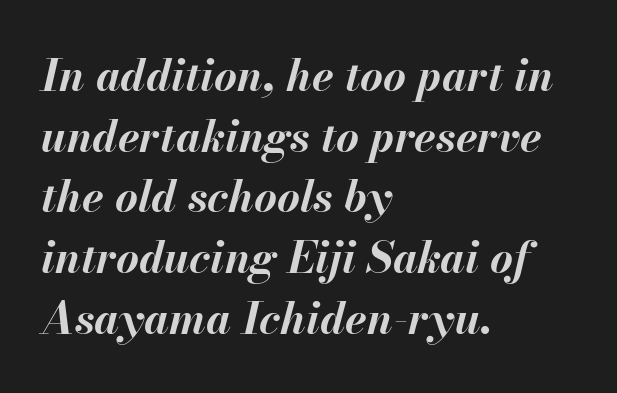
The image shows 44 px bold type, italic (leaning right); set left-aligned, normal line spacing (1.38x), normal letter spacing, not underlined; medium stroke contrast and a small x-height.
